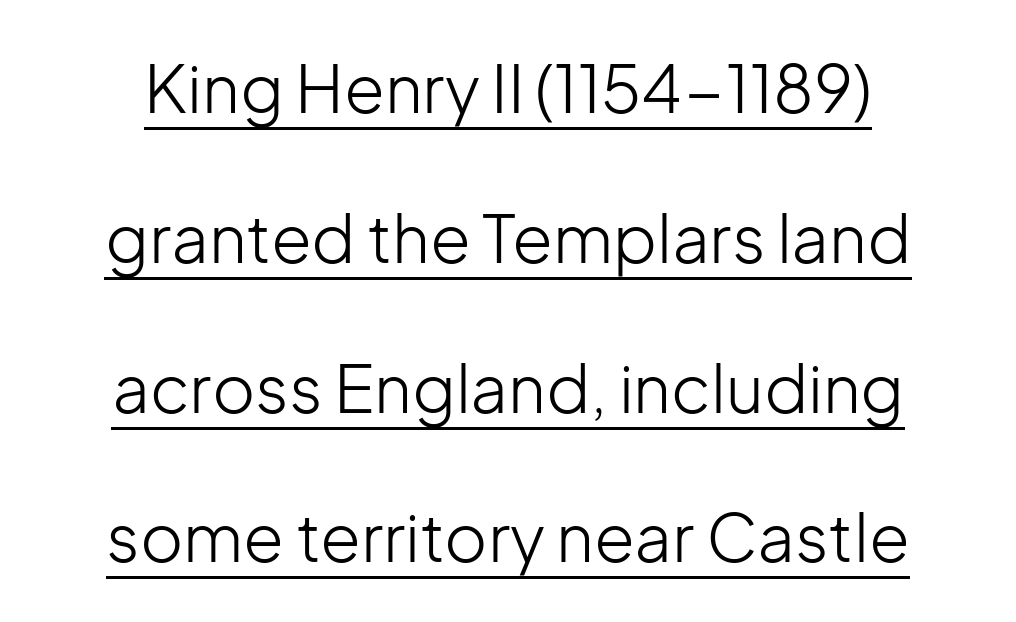
{"serif": "no", "italic": "no", "bold": "no", "weight": "light", "width": "normal", "stroke_contrast": "low", "x_height": "medium", "monospaced": "no", "underline": "yes", "line_spacing": "loose", "line_spacing_ratio": 2.27, "letter_spacing": "normal", "letter_spacing_em": 0.0, "glyph_px": 66}
